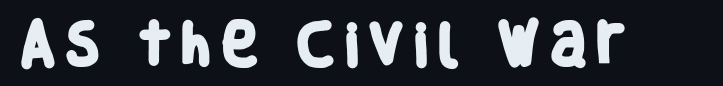
{"serif": "no", "bold": "yes", "weight": "heavy", "width": "condensed", "stroke_contrast": "low", "x_height": "large", "monospaced": "no", "underline": "no", "glyph_px": 47}
